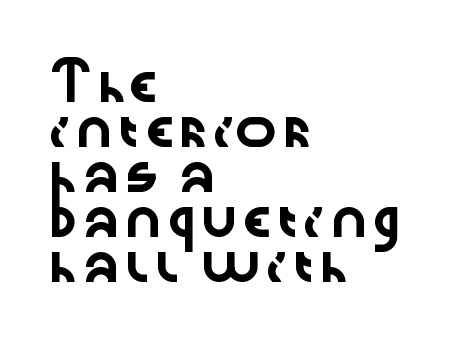
{"serif": "no", "italic": "no", "width": "wide", "stroke_contrast": "low", "x_height": "medium", "monospaced": "no", "underline": "no", "align": "left", "line_spacing": "normal", "line_spacing_ratio": 1.25, "letter_spacing": "normal", "letter_spacing_em": 0.0, "glyph_px": 36}
